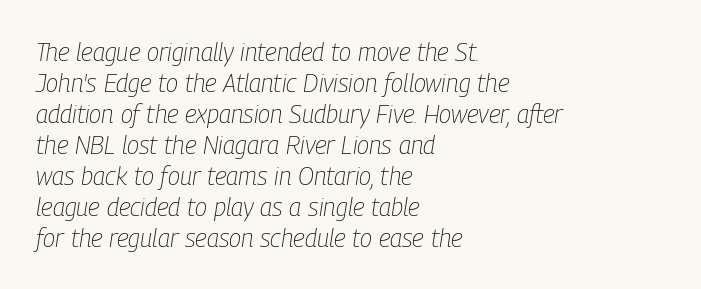
The space directly below the letters is spotless. Is the type slanted? Yes — the strokes lean at a clear angle. Typeset ragged right — the left edge is the straight one. No chunkiness to these letters — they're not bold. This rendering leaves character spacing at its baseline value.
